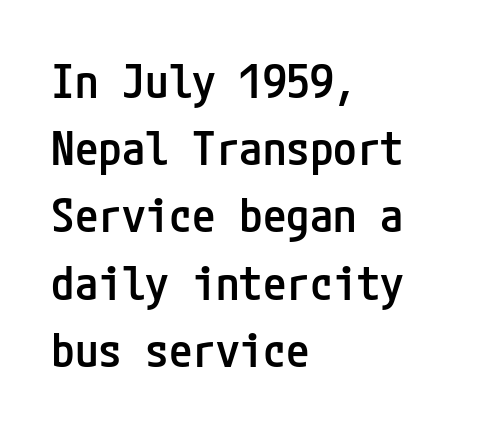
{"serif": "no", "italic": "no", "bold": "semi", "weight": "semibold", "width": "condensed", "stroke_contrast": "low", "x_height": "medium", "underline": "no", "align": "left", "line_spacing": "normal", "line_spacing_ratio": 1.43, "letter_spacing": "normal", "letter_spacing_em": 0.0, "glyph_px": 47}
